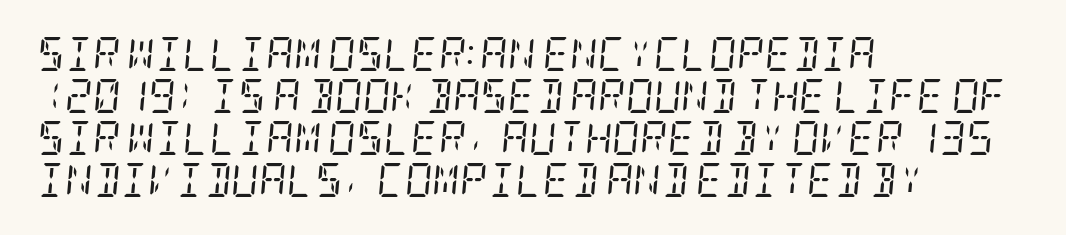
Q: Is the text bold? A: No.
Q: Is the text italic (slanted)? A: Yes, it leans right by about 5 degrees.
Q: Is the typeface a serif or a sans-serif typeface? A: Serif.
Q: Is the text underlined? A: No.
Q: How is the paragraph aligned? A: Left-aligned.
Q: Is the spacing between letters normal or unusually wide? A: Normal.
Q: Width (condensed, normal, or wide)? A: Condensed.
Q: Stroke contrast? A: Low.
Q: x-height? A: Large.
